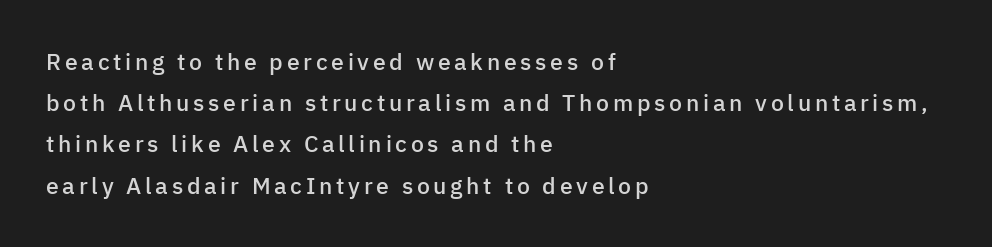
A student would call this left alignment; a typographer would say flush left, rag right. Does the weight exceed regular? Yes, but only to semibold. The letters stand straight up with perfectly vertical stems. The glyphs are unaccompanied by any horizontal stroke below them.
